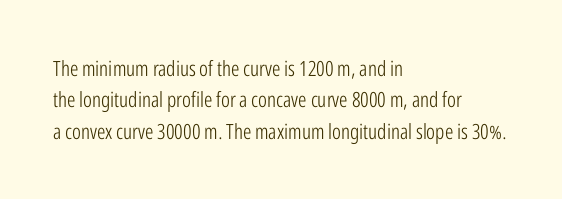
Each row of text sits above clean, open space. Italic? Not at all — the glyphs are vertical. Typeset ragged right — the left edge is the straight one. Each word holds together tightly as a unit, with standard inter-letter gaps. Interline gaps are of average width in this sample.
